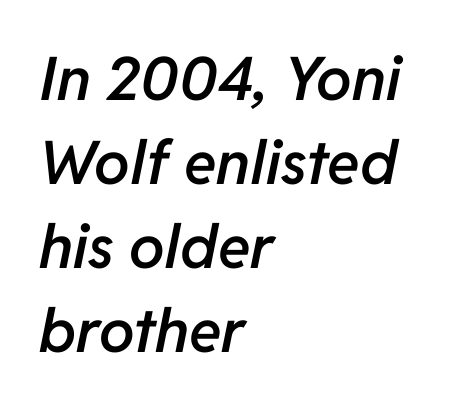
Q: Is the text bold? A: Semi-bold.
Q: Is the text italic (slanted)? A: Yes, it leans right by about 11 degrees.
Q: Is the text underlined? A: No.
Q: How is the paragraph aligned? A: Left-aligned.
Q: Is the spacing between letters normal or unusually wide? A: Normal.
Q: Is the spacing between lines tight, normal or loose? A: Normal.
Q: Width (condensed, normal, or wide)? A: Normal.
Q: Stroke contrast? A: Low.
Q: x-height? A: Medium.
Q: Monospaced? A: No.
